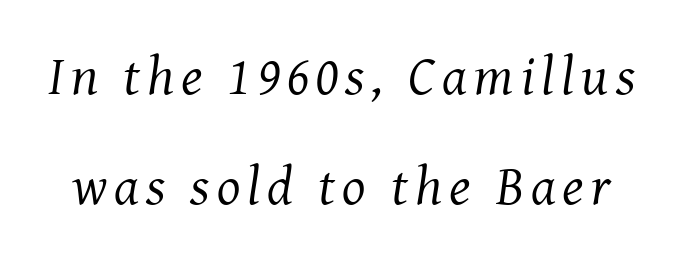
{"serif": "yes", "italic": "yes", "lean": "right", "slant_degrees": 8, "bold": "no", "weight": "regular", "width": "normal", "stroke_contrast": "medium", "x_height": "medium", "monospaced": "no", "underline": "no", "line_spacing": "loose", "line_spacing_ratio": 2.0, "glyph_px": 55}
